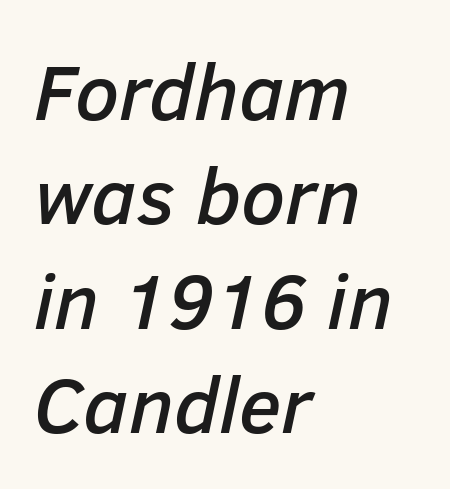
{"italic": "yes", "lean": "right", "slant_degrees": 12, "width": "normal", "stroke_contrast": "low", "x_height": "medium", "monospaced": "no", "underline": "no", "align": "left", "line_spacing": "normal", "line_spacing_ratio": 1.32, "letter_spacing": "normal", "letter_spacing_em": 0.0, "glyph_px": 79}
